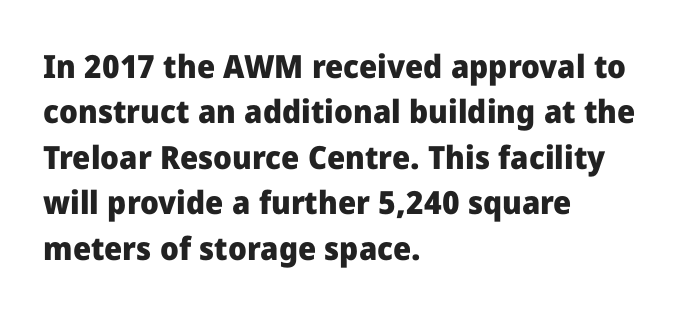
This is roman type, the default non-slanted kind. Is the type bold? Yes — the strokes are clearly thick and heavy. Any mark beneath the type? The region is blank. A student would call this left alignment; a typographer would say flush left, rag right. Looks like regular typesetting: each glyph gets only the width it needs. Stroke terminals: plain, sans-serif.
